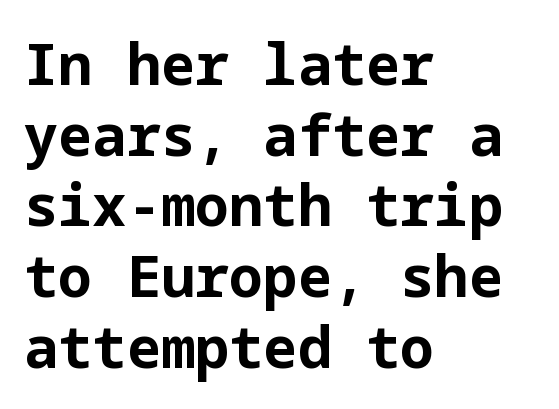
Q: Is the text bold? A: Yes.
Q: Is the text italic (slanted)? A: No, it is upright.
Q: Is the typeface a serif or a sans-serif typeface? A: Sans-serif.
Q: Is the text underlined? A: No.
Q: How is the paragraph aligned? A: Left-aligned.
Q: Is the spacing between letters normal or unusually wide? A: Normal.
Q: Width (condensed, normal, or wide)? A: Normal.
Q: Stroke contrast? A: Low.
Q: x-height? A: Medium.
